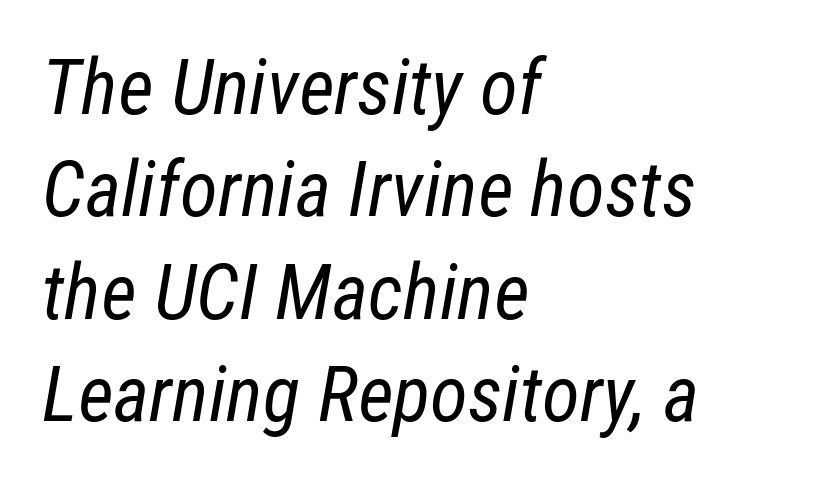
This reads as an unemphasized weight, regular at the heaviest. If you drew a line through each stem, it would be angled. A bare baseline throughout the passage. The letterforms sit shoulder to shoulder at normal distance. A student would call this left alignment; a typographer would say flush left, rag right. Spacing verdict: proportional, widths tailored to each character.
